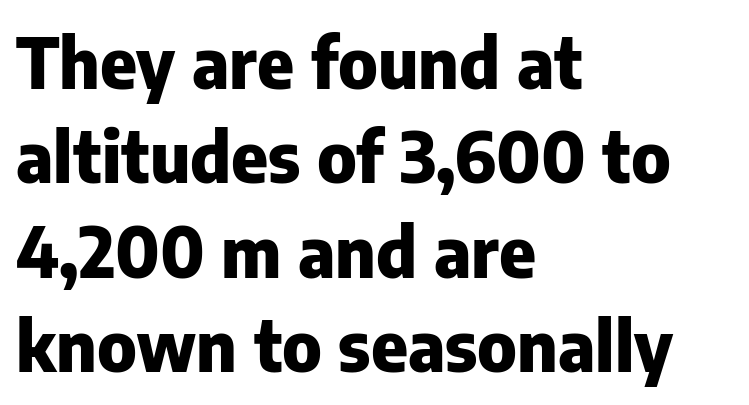
Q: Is the text bold? A: Yes.
Q: Is the text italic (slanted)? A: No, it is upright.
Q: Is the typeface a serif or a sans-serif typeface? A: Sans-serif.
Q: Is the text underlined? A: No.
Q: How is the paragraph aligned? A: Left-aligned.
Q: Is the spacing between letters normal or unusually wide? A: Normal.
Q: Is the spacing between lines tight, normal or loose? A: Normal.
Q: Width (condensed, normal, or wide)? A: Normal.
Q: Stroke contrast? A: Low.
Q: x-height? A: Medium.
Q: Monospaced? A: No.
